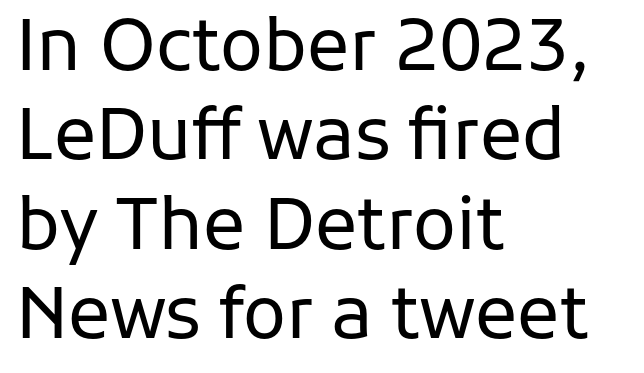
Q: Is the text bold? A: No.
Q: Is the text italic (slanted)? A: No, it is upright.
Q: Is the typeface a serif or a sans-serif typeface? A: Sans-serif.
Q: Is the text underlined? A: No.
Q: How is the paragraph aligned? A: Left-aligned.
Q: Is the spacing between letters normal or unusually wide? A: Normal.
Q: Is the spacing between lines tight, normal or loose? A: Normal.
Q: Width (condensed, normal, or wide)? A: Normal.
Q: Stroke contrast? A: Low.
Q: x-height? A: Medium.
Q: Monospaced? A: No.
